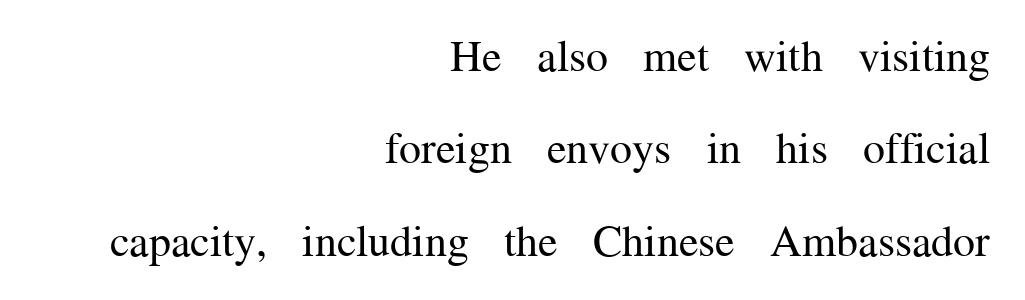
The image shows 44 px regular-weight serif type, upright; set right-aligned, loose line spacing (2.1x), normal letter spacing, not underlined; medium stroke contrast and a medium x-height.
